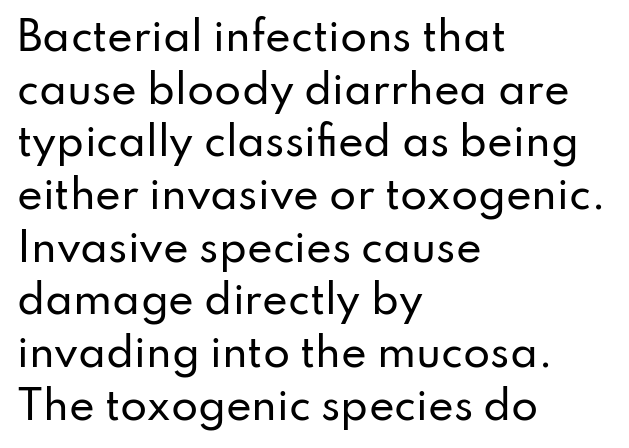
{"serif": "no", "italic": "no", "width": "normal", "stroke_contrast": "low", "x_height": "small", "monospaced": "no", "underline": "no", "align": "left", "line_spacing": "normal", "line_spacing_ratio": 1.35, "letter_spacing": "normal", "letter_spacing_em": 0.0, "glyph_px": 39}
